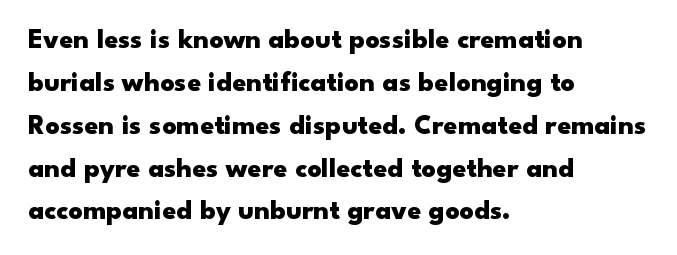
Q: Is the text bold? A: Yes.
Q: Is the text italic (slanted)? A: No, it is upright.
Q: Is the typeface a serif or a sans-serif typeface? A: Sans-serif.
Q: Is the text underlined? A: No.
Q: How is the paragraph aligned? A: Left-aligned.
Q: Is the spacing between letters normal or unusually wide? A: Normal.
Q: Is the spacing between lines tight, normal or loose? A: Normal.
Q: Width (condensed, normal, or wide)? A: Wide.
Q: Stroke contrast? A: Low.
Q: x-height? A: Small.
Q: Monospaced? A: No.
